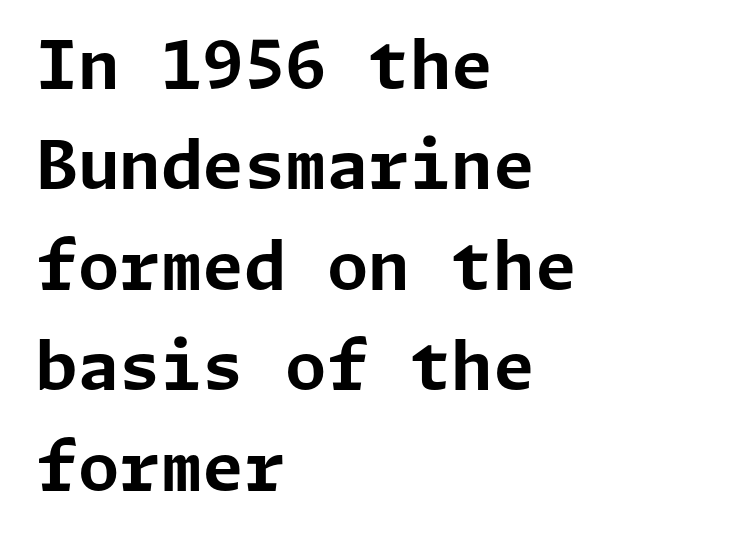
Serifs: no, the terminals of the letterforms are clean. The rag falls on the right side of this text block. The face used here has the dense, thick strokes of a bold. Characters remain perfectly vertical along every line.
